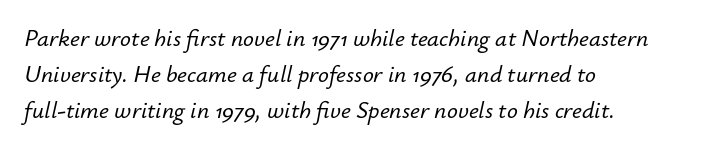
Notice how the passage keeps a crisp vertical edge on the left only. This rendering leaves character spacing at its baseline value. This block has exactly the height ordinary leading produces. Words float on clear page, feet unadorned.
